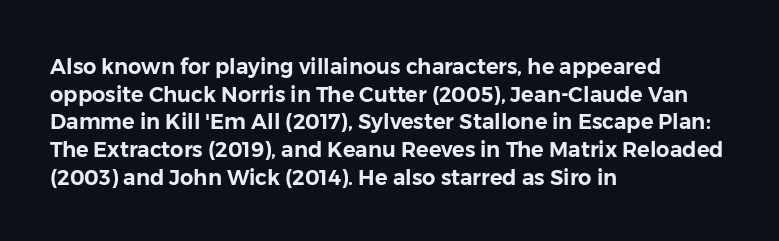
Every character sits straight up, as roman type does. Decoration check: the copy has no underline. A normal amount of white space separates one row of letters from the next. The passage shown has conventional tracking throughout.
